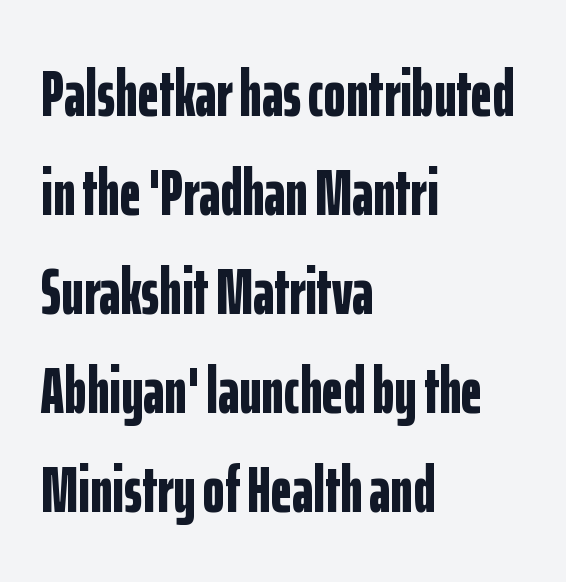
{"serif": "no", "italic": "no", "bold": "yes", "weight": "bold", "width": "condensed", "stroke_contrast": "low", "x_height": "medium", "monospaced": "no", "underline": "no", "align": "left", "line_spacing": "normal", "line_spacing_ratio": 1.5, "letter_spacing": "normal", "letter_spacing_em": 0.0, "glyph_px": 66}
